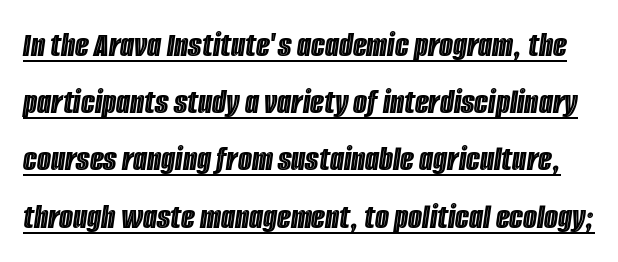
{"italic": "yes", "lean": "right", "slant_degrees": 8, "width": "condensed", "x_height": "large", "monospaced": "no", "underline": "yes", "line_spacing": "normal", "line_spacing_ratio": 1.59, "letter_spacing": "normal", "letter_spacing_em": 0.0, "glyph_px": 36}
